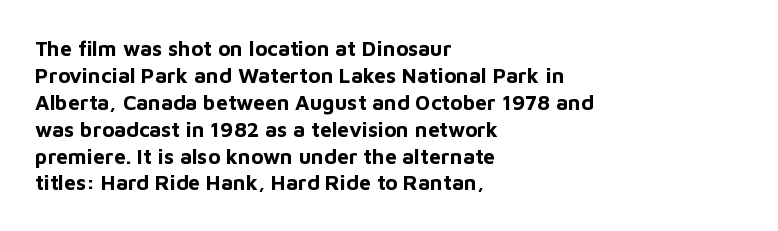
The image shows 21 px bold type, upright; set left-aligned, normal line spacing (1.28x), normal letter spacing, not underlined.
